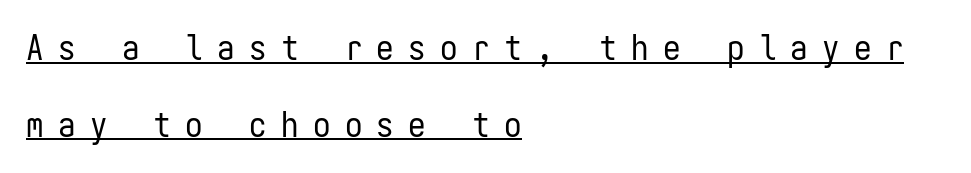
{"serif": "no", "italic": "no", "bold": "no", "weight": "regular", "width": "condensed", "stroke_contrast": "low", "x_height": "medium", "monospaced": "yes", "underline": "yes", "align": "left", "line_spacing": "loose", "line_spacing_ratio": 2.19, "letter_spacing": "wide", "letter_spacing_em": 0.41, "glyph_px": 35}
